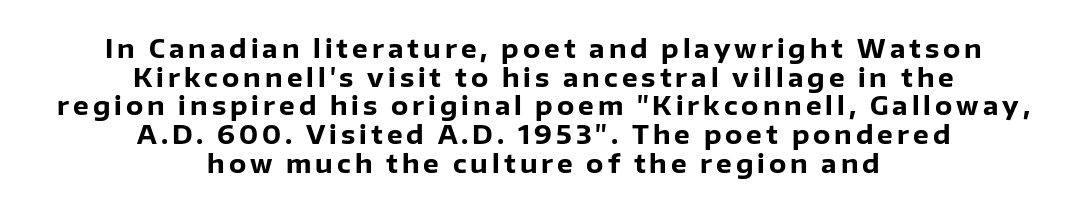
{"italic": "no", "bold": "yes", "underline": "no", "align": "center", "line_spacing": "tight", "line_spacing_ratio": 1.15, "glyph_px": 25}
